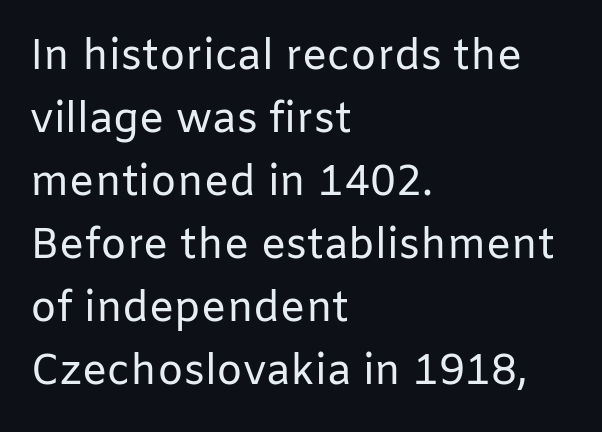
The letterforms sit at book weight or below. The paragraph shown leans on its left margin. Caption: standard tracking, unaltered. Upright lettering throughout. You can tell from the bare stems that sans-serif type was used. Lines of text with bare space underneath.
